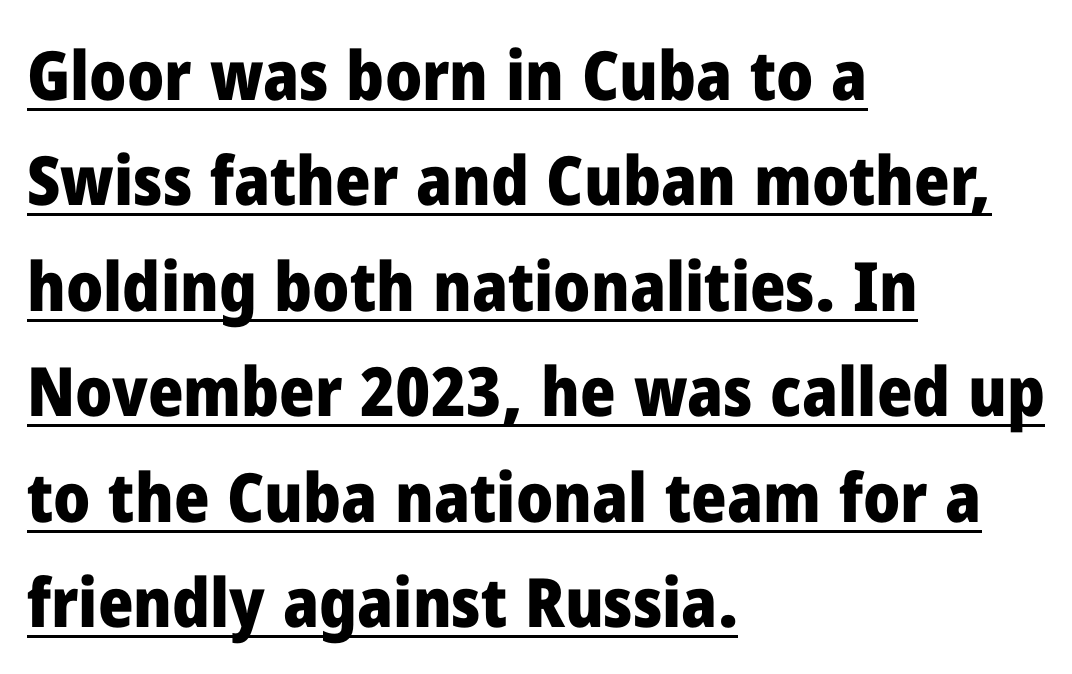
The words here are underlined. Does the lettering tilt? It doesn't — this is upright. Spacing between characters is what you'd get straight out of the box. The text was rendered using a sans face with plain stroke endings. These lines are set flush left with a ragged right edge. These lines are rendered in a variable-pitch font.
